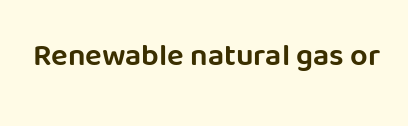
Q: Is the text italic (slanted)? A: No, it is upright.
Q: Is the typeface a serif or a sans-serif typeface? A: Sans-serif.
Q: Is the text underlined? A: No.
Q: Is the spacing between letters normal or unusually wide? A: Normal.
Q: Width (condensed, normal, or wide)? A: Normal.
Q: Stroke contrast? A: Low.
Q: x-height? A: Large.
Q: Monospaced? A: No.
